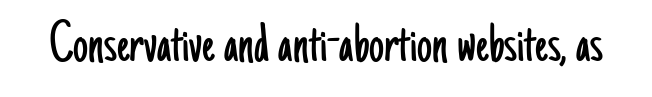
The strokes carry an ordinary text weight at most. Quick note: underline off. There is no visible air inserted between adjacent glyphs. The letters advance in unequal steps, a hallmark of proportional type.
